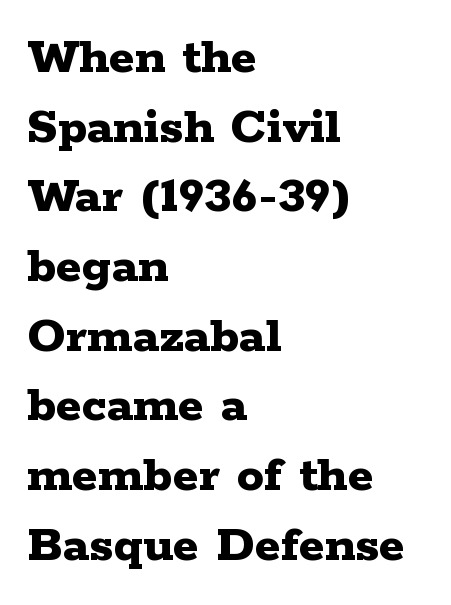
{"serif": "yes", "italic": "no", "bold": "yes", "weight": "bold", "width": "wide", "stroke_contrast": "low", "x_height": "medium", "monospaced": "no", "underline": "no", "align": "left", "line_spacing": "normal", "line_spacing_ratio": 1.29, "letter_spacing": "normal", "letter_spacing_em": 0.0, "glyph_px": 54}
